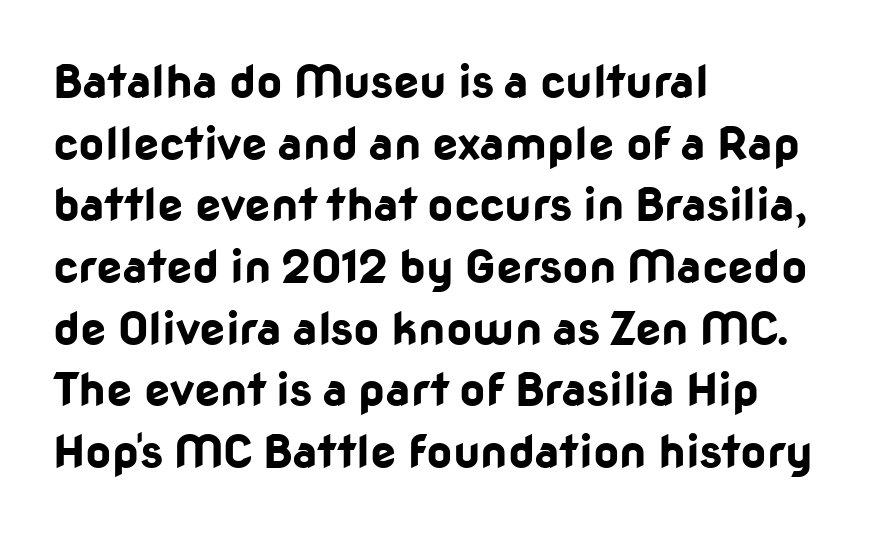
Quick note: underline off. This block has exactly the height ordinary leading produces. The font is running at its bold setting. Leftover space on each line is placed entirely after the last word. Proportional: the letters do not fall into vertical columns.
